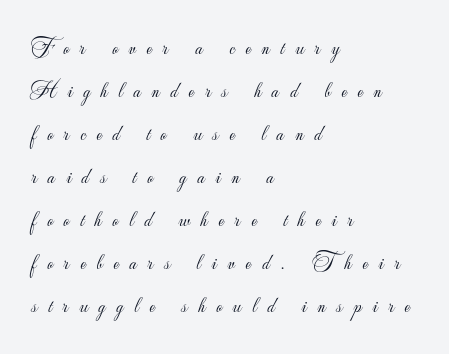
{"bold": "no", "underline": "no", "align": "left", "line_spacing_ratio": 1.87, "letter_spacing": "wide", "letter_spacing_em": 0.47, "glyph_px": 23}
